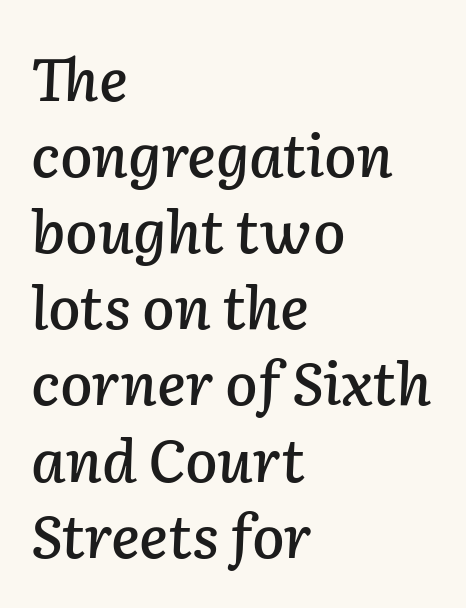
The letterforms sit shoulder to shoulder at normal distance. Decoration check: the copy has no underline. Short and long lines alike share a common starting point at left. The lines sit at an ordinary, default distance from one another.
